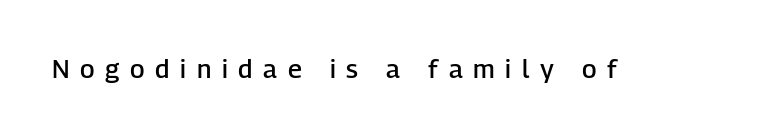
Q: Is the text bold? A: Semi-bold.
Q: Is the text italic (slanted)? A: No, it is upright.
Q: Is the text underlined? A: No.
Q: Is the spacing between letters normal or unusually wide? A: Unusually wide.
